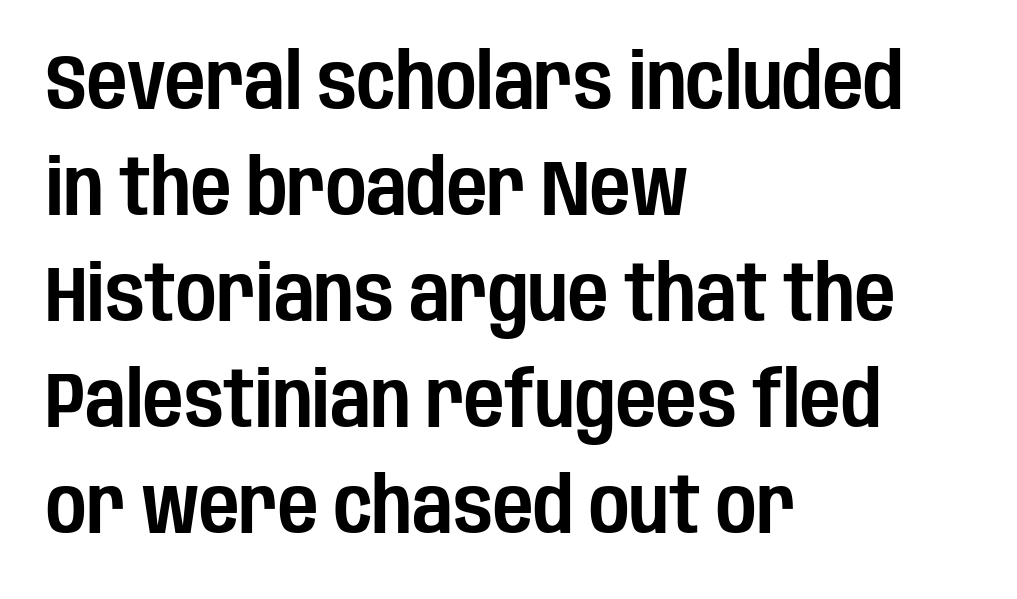
The image shows 78 px condensed sans-serif type, upright; set left-aligned, normal line spacing (1.36x), normal letter spacing, not underlined; low stroke contrast and a large x-height.
